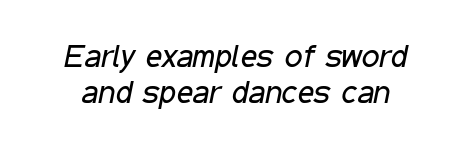
Q: Is the text bold? A: No.
Q: Is the text italic (slanted)? A: Yes, it leans right by about 11 degrees.
Q: Is the text underlined? A: No.
Q: Is the spacing between letters normal or unusually wide? A: Normal.
Q: Is the spacing between lines tight, normal or loose? A: Tight.
Q: Width (condensed, normal, or wide)? A: Condensed.
Q: Stroke contrast? A: Low.
Q: x-height? A: Medium.
Q: Monospaced? A: No.
